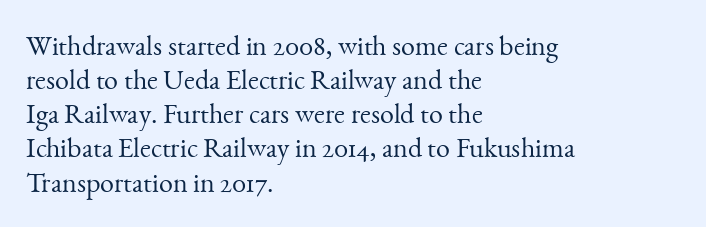
Q: Is the text bold? A: No.
Q: Is the text italic (slanted)? A: No, it is upright.
Q: Is the typeface a serif or a sans-serif typeface? A: Serif.
Q: Is the text underlined? A: No.
Q: How is the paragraph aligned? A: Left-aligned.
Q: Is the spacing between letters normal or unusually wide? A: Normal.
Q: Width (condensed, normal, or wide)? A: Normal.
Q: Stroke contrast? A: Medium.
Q: x-height? A: Small.
Q: Monospaced? A: No.
